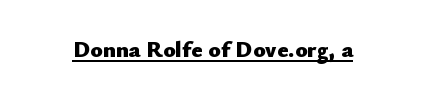
{"italic": "no", "bold": "yes", "underline": "yes", "letter_spacing": "normal", "letter_spacing_em": 0.0, "glyph_px": 23}
